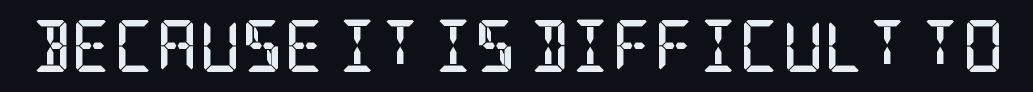
Q: Is the text bold? A: Yes.
Q: Is the text italic (slanted)? A: No, it is upright.
Q: Is the typeface a serif or a sans-serif typeface? A: Serif.
Q: Is the text underlined? A: No.
Q: Is the spacing between letters normal or unusually wide? A: Normal.
Q: Width (condensed, normal, or wide)? A: Condensed.
Q: Stroke contrast? A: Low.
Q: x-height? A: Large.
